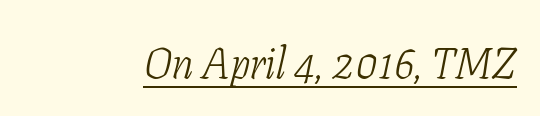
No heavy texture on the line: the type isn't bold. This sample has the flowing, uneven cadence of proportional lettering. Each letter's strokes conclude with small projecting serifs. Underlining? Definitely there.
